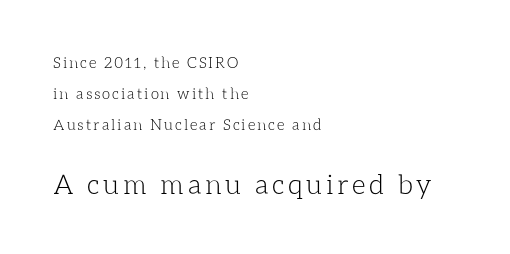
Q: Is the text bold? A: No.
Q: Is the text italic (slanted)? A: No, it is upright.
Q: Is the text underlined? A: No.
Q: How is the paragraph aligned? A: Left-aligned.
Q: Is the spacing between lines tight, normal or loose? A: Loose.
Q: Which block of text is set in a larger size, the first (top) or the second (bottom)? A: The second (bottom) one.
